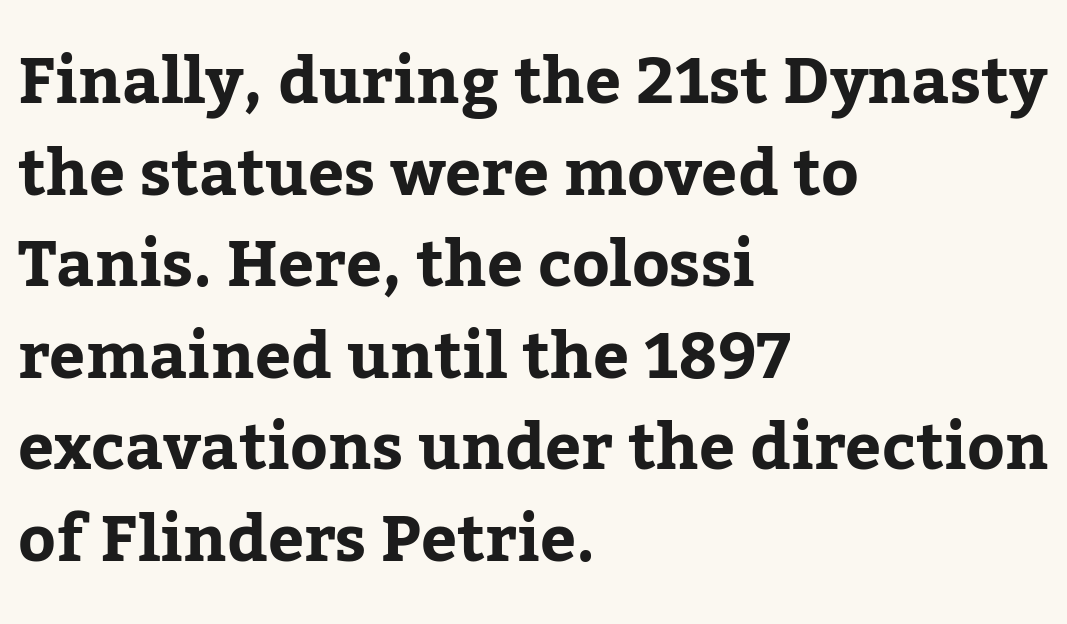
Here the glyphs are tracked normally, forming tight word shapes. Posture: straight, roman, zero tilt. Only glyphs here, with clear space below each row. This sample uses a serif face.
